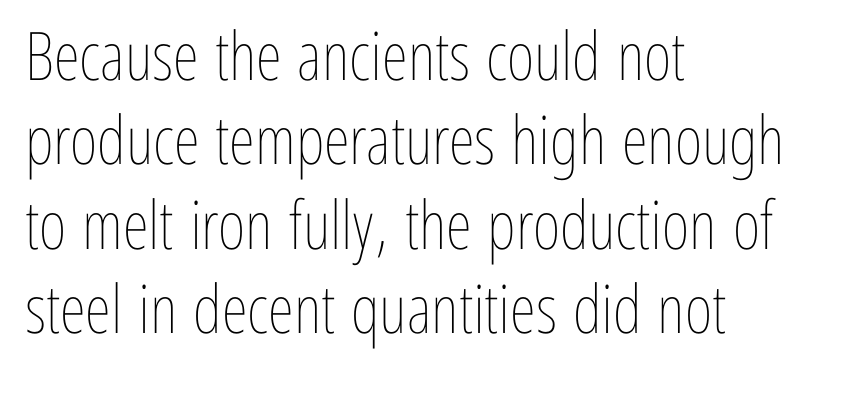
{"italic": "no", "bold": "no", "weight": "thin", "width": "condensed", "stroke_contrast": "low", "x_height": "medium", "monospaced": "no", "underline": "no", "align": "left", "line_spacing": "normal", "line_spacing_ratio": 1.26, "letter_spacing": "normal", "letter_spacing_em": 0.0, "glyph_px": 67}
